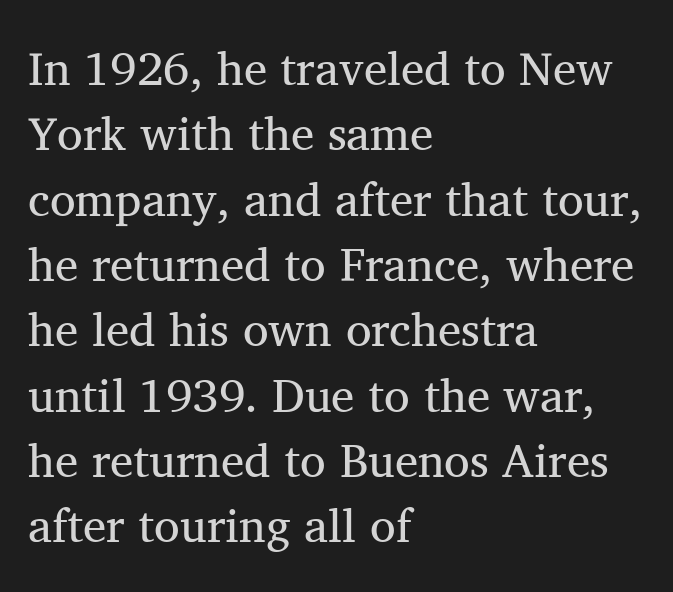
{"serif": "yes", "italic": "no", "bold": "no", "weight": "regular", "width": "normal", "stroke_contrast": "medium", "x_height": "medium", "monospaced": "no", "underline": "no", "align": "left", "line_spacing": "normal", "line_spacing_ratio": 1.39, "letter_spacing": "normal", "letter_spacing_em": 0.0, "glyph_px": 47}
